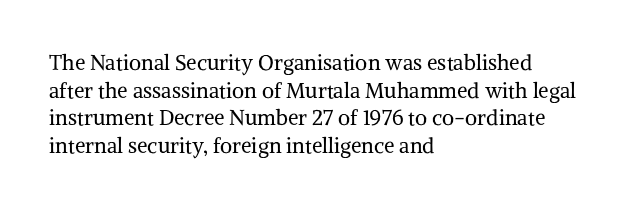
Q: Is the text bold? A: No.
Q: Is the text italic (slanted)? A: No, it is upright.
Q: Is the text underlined? A: No.
Q: How is the paragraph aligned? A: Left-aligned.
Q: Is the spacing between letters normal or unusually wide? A: Normal.
Q: Is the spacing between lines tight, normal or loose? A: Normal.
